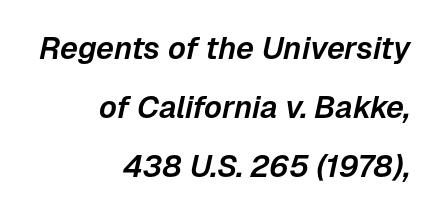
{"italic": "yes", "lean": "right", "slant_degrees": 12, "width": "normal", "stroke_contrast": "low", "x_height": "medium", "monospaced": "no", "underline": "no", "align": "right", "line_spacing": "loose", "line_spacing_ratio": 1.91, "letter_spacing": "normal", "letter_spacing_em": 0.0, "glyph_px": 31}
